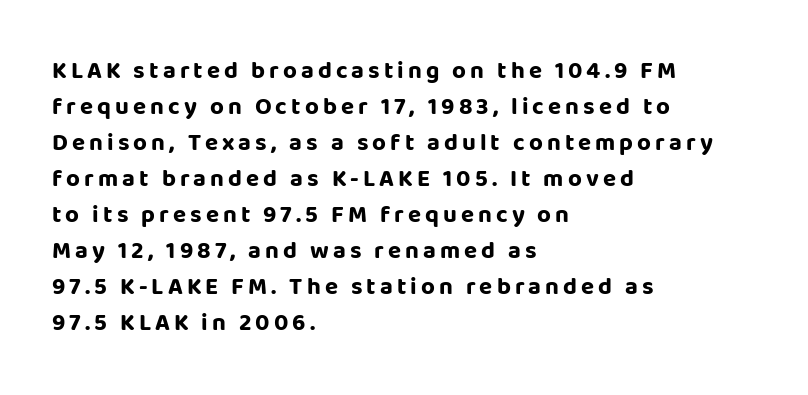
Q: Is the text bold? A: Yes.
Q: Is the text italic (slanted)? A: No, it is upright.
Q: Is the text underlined? A: No.
Q: How is the paragraph aligned? A: Left-aligned.
Q: Is the spacing between lines tight, normal or loose? A: Normal.
